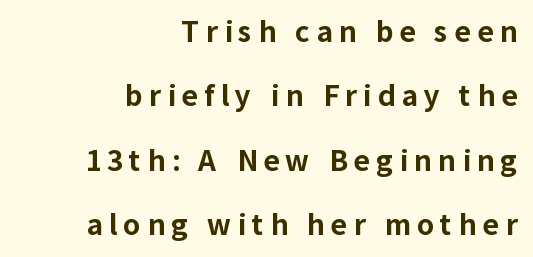
{"serif": "no", "italic": "no", "bold": "yes", "weight": "bold", "width": "normal", "stroke_contrast": "low", "x_height": "medium", "monospaced": "no", "underline": "no", "align": "right", "line_spacing": "loose", "line_spacing_ratio": 2.3, "letter_spacing": "wide", "letter_spacing_em": 0.22, "glyph_px": 28}
